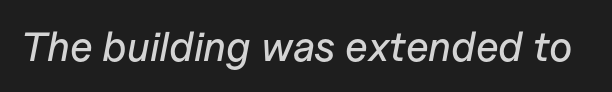
{"italic": "yes", "lean": "right", "slant_degrees": 11, "width": "normal", "stroke_contrast": "low", "x_height": "medium", "monospaced": "no", "underline": "no", "letter_spacing": "normal", "letter_spacing_em": 0.0, "glyph_px": 41}
